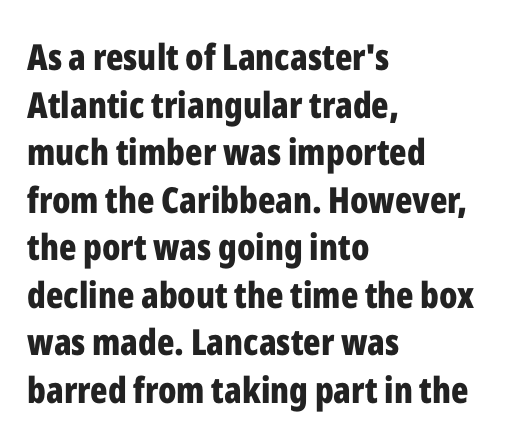
You could not count columns in this text — the font is proportionally spaced. Summary of vertical rhythm: regular, with standard interline spacing. This rendering employs a face without finishing strokes, i.e., a sans-serif. Anything drawn beneath the words? Only blank space.
